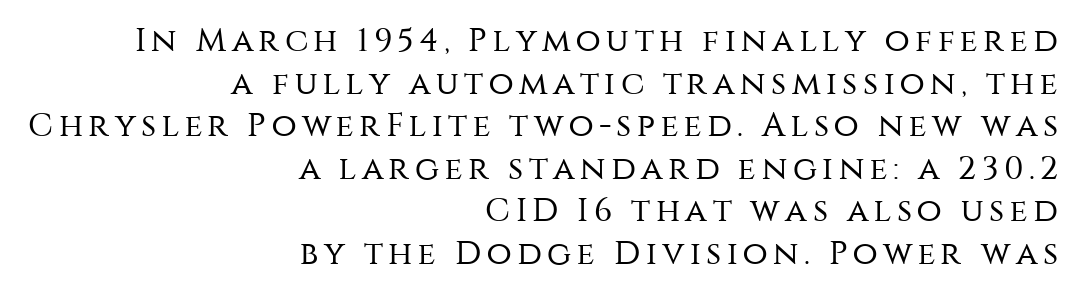
{"serif": "no", "italic": "no", "bold": "no", "weight": "regular", "width": "normal", "stroke_contrast": "medium", "x_height": "large", "monospaced": "no", "underline": "no", "align": "right", "line_spacing": "normal", "line_spacing_ratio": 1.29, "glyph_px": 33}
